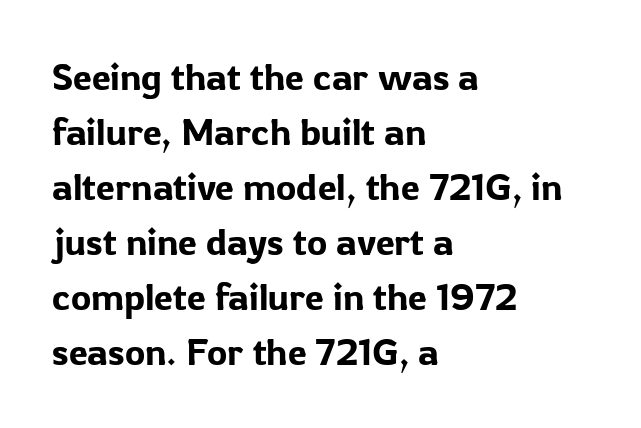
{"serif": "no", "italic": "no", "width": "normal", "stroke_contrast": "low", "x_height": "medium", "monospaced": "no", "underline": "no", "align": "left", "line_spacing": "normal", "line_spacing_ratio": 1.45, "letter_spacing": "normal", "letter_spacing_em": 0.0, "glyph_px": 38}
